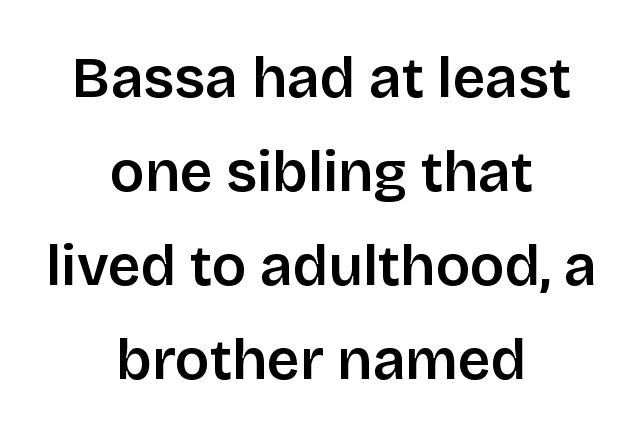
{"serif": "no", "italic": "no", "bold": "semi", "weight": "semibold", "width": "normal", "stroke_contrast": "low", "x_height": "large", "monospaced": "no", "underline": "no", "align": "center", "line_spacing": "normal", "line_spacing_ratio": 1.65, "letter_spacing": "normal", "letter_spacing_em": 0.0, "glyph_px": 57}
